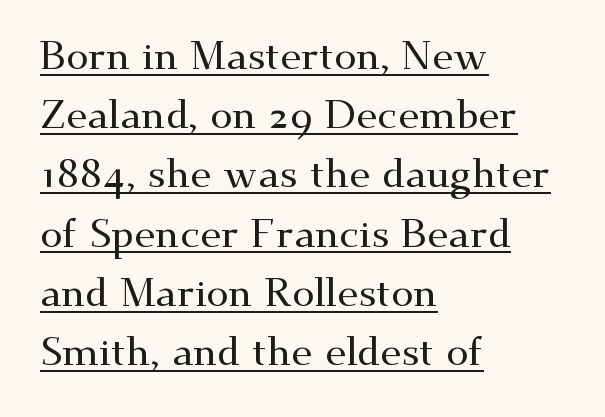
{"serif": "yes", "italic": "no", "width": "wide", "stroke_contrast": "medium", "x_height": "small", "monospaced": "no", "underline": "yes", "align": "left", "line_spacing": "normal", "line_spacing_ratio": 1.48, "letter_spacing": "normal", "letter_spacing_em": 0.0, "glyph_px": 40}
